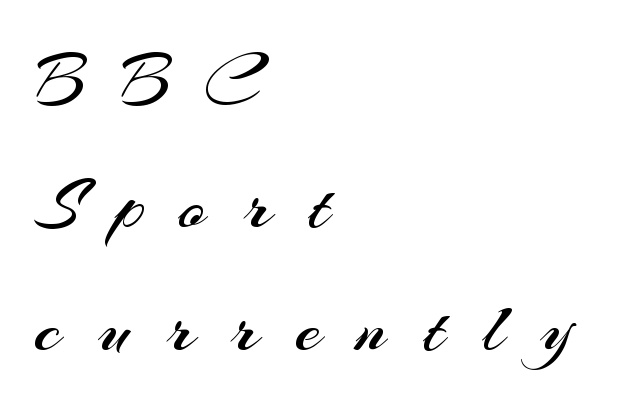
A sans-serif font was chosen for this passage. Spacing between characters has been opened up far beyond the box default. Where is the straight margin? On the left. If you measured baseline to baseline, you'd find a middling distance. Only glyphs here, with clear space below each row. A quiet, ordinary-to-light weight characterises the typeface.
